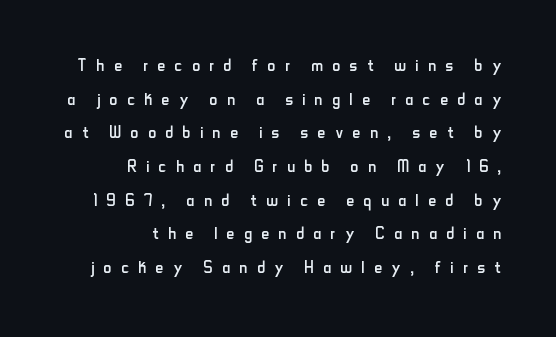
Students, note that the glyphs here are deliberately spaced far apart. Stems and bowls with no extra thickness — not bold. The baseline area is clear. The vertical gap from one line to the next is medium.
